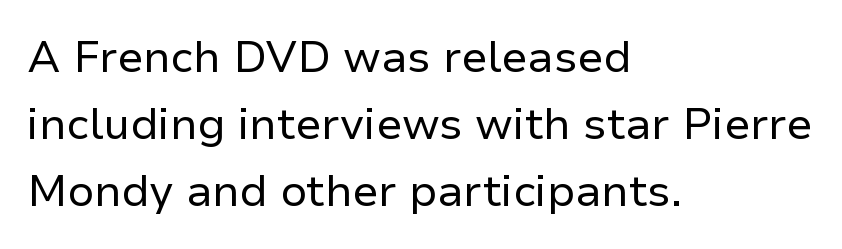
{"serif": "no", "italic": "no", "bold": "no", "weight": "regular", "width": "normal", "stroke_contrast": "low", "x_height": "medium", "monospaced": "no", "underline": "no", "align": "left", "line_spacing": "normal", "line_spacing_ratio": 1.52, "letter_spacing": "normal", "letter_spacing_em": 0.0, "glyph_px": 44}
